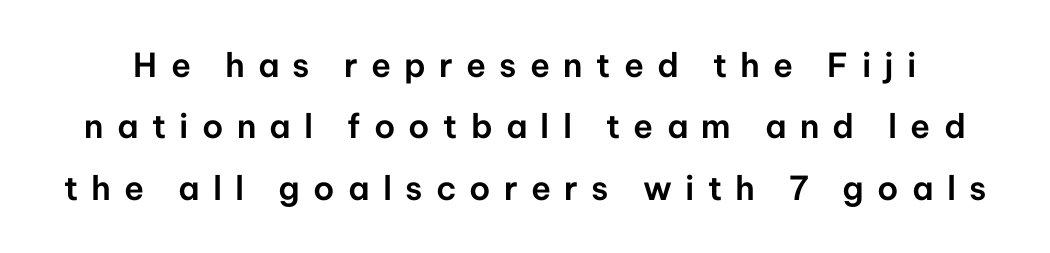
The image shows 33 px sans-serif type, upright; set line spacing 1.86x, unusually wide letter spacing (+0.4 em), not underlined; low stroke contrast and a medium x-height.
